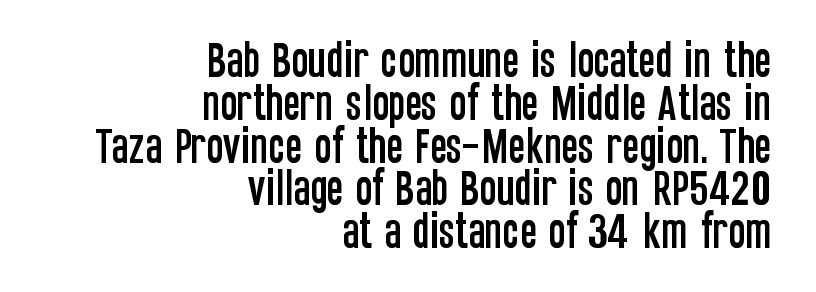
The glyphs are unaccompanied by any horizontal stroke below them. A typesetter would call this zero additional tracking. The axis of the letterforms is exactly vertical. Proportional: the letters do not fall into vertical columns. The ragged edge is on the left, which tells us the setting is flush right. The rendering shows plain stroke endings on the letterforms — a sans-serif design.
